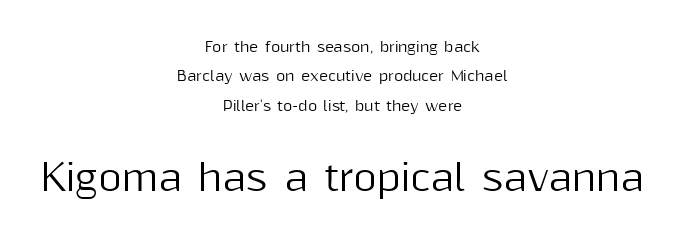
Character widths vary here, with narrow letters taking less room than wide ones. Upright lettering throughout. Is the letter spacing exaggerated? No — it looks like the ordinary default. Notice the wide empty band between every row — that's loose leading.
